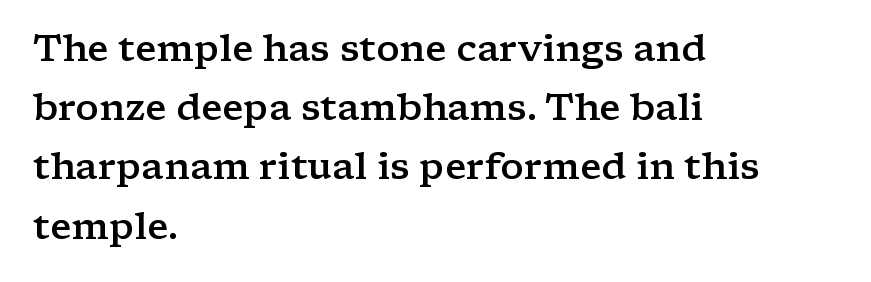
{"serif": "yes", "italic": "no", "bold": "semi", "weight": "semibold", "width": "wide", "stroke_contrast": "low", "x_height": "medium", "monospaced": "no", "underline": "no", "align": "left", "line_spacing": "normal", "line_spacing_ratio": 1.6, "letter_spacing": "normal", "letter_spacing_em": 0.0, "glyph_px": 37}
